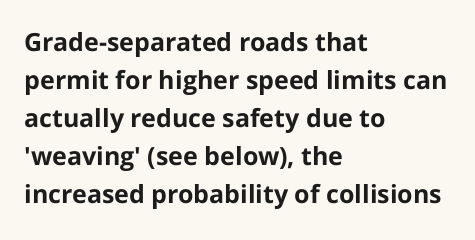
The image shows 25 px bold type, upright; set left-aligned, normal line spacing (1.52x), normal letter spacing, not underlined.
